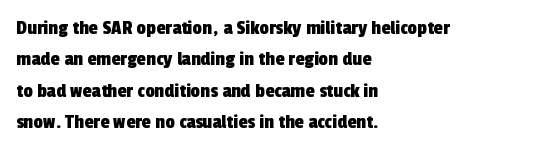
{"underline": "no", "align": "left", "line_spacing": "normal", "line_spacing_ratio": 1.49, "letter_spacing": "normal", "letter_spacing_em": 0.0, "glyph_px": 21}
